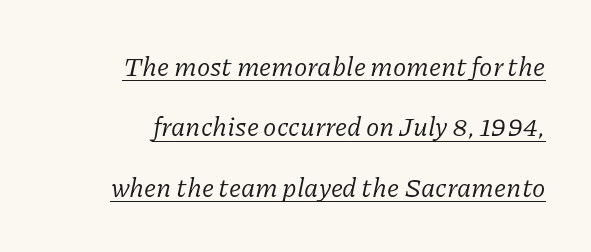
Students, observe the line beneath the letters — that is underlining. Notice how the stems are inclined rather than vertical — that's the hallmark of italics. The space between consecutive lines is lavish. Here the glyphs are tracked normally, forming tight word shapes.
